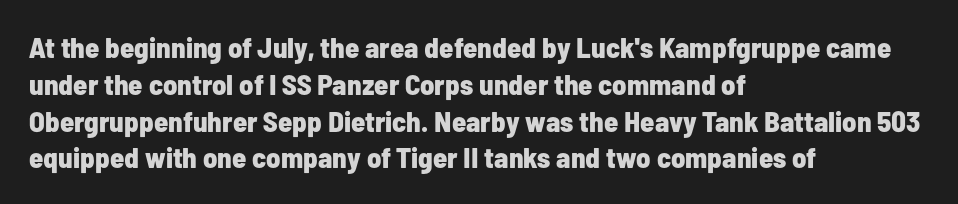
Q: Is the text bold? A: Yes.
Q: Is the text italic (slanted)? A: No, it is upright.
Q: Is the typeface a serif or a sans-serif typeface? A: Sans-serif.
Q: Is the text underlined? A: No.
Q: How is the paragraph aligned? A: Left-aligned.
Q: Is the spacing between letters normal or unusually wide? A: Normal.
Q: Is the spacing between lines tight, normal or loose? A: Normal.
Q: Width (condensed, normal, or wide)? A: Condensed.
Q: Stroke contrast? A: Low.
Q: x-height? A: Medium.
Q: Monospaced? A: No.
